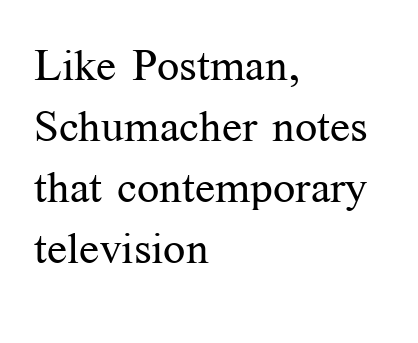
The image shows 44 px regular-weight serif type, upright; set left-aligned, normal line spacing (1.39x), normal letter spacing, not underlined; medium stroke contrast and a medium x-height.
